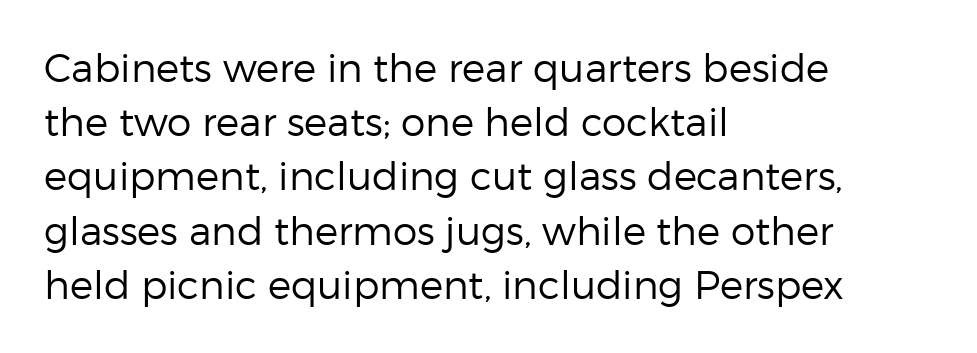
The font is comparable to plain body text, perhaps lighter. The baseline area is clear. Observe the absence of serifs on each vertical stroke in this sample. Think of a printed novel: that variable character pitch is what you see here. The axis of the letterforms is exactly vertical. Every row of glyphs begins at an identical x-position on the left.
